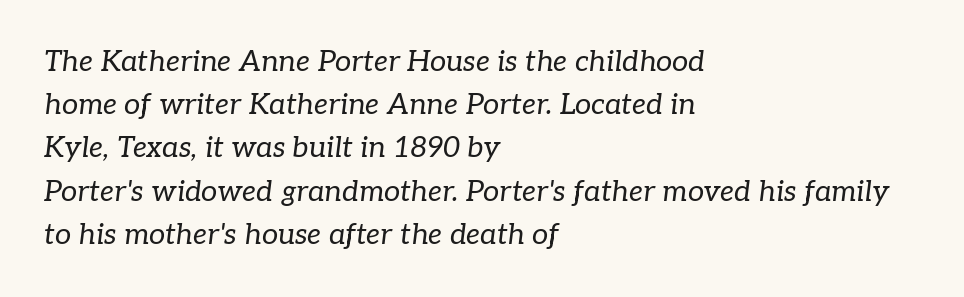
Q: Is the text bold? A: No.
Q: Is the text italic (slanted)? A: Yes, it leans right by about 7 degrees.
Q: Is the typeface a serif or a sans-serif typeface? A: Serif.
Q: Is the text underlined? A: No.
Q: How is the paragraph aligned? A: Left-aligned.
Q: Is the spacing between letters normal or unusually wide? A: Normal.
Q: Is the spacing between lines tight, normal or loose? A: Normal.
Q: Width (condensed, normal, or wide)? A: Normal.
Q: Stroke contrast? A: Low.
Q: x-height? A: Medium.
Q: Monospaced? A: No.
